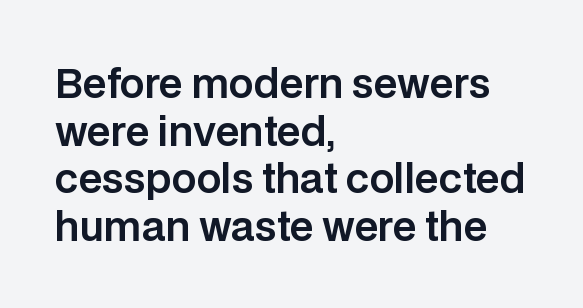
Q: Is the text italic (slanted)? A: No, it is upright.
Q: Is the typeface a serif or a sans-serif typeface? A: Sans-serif.
Q: Is the text underlined? A: No.
Q: How is the paragraph aligned? A: Left-aligned.
Q: Is the spacing between letters normal or unusually wide? A: Normal.
Q: Width (condensed, normal, or wide)? A: Normal.
Q: Stroke contrast? A: Low.
Q: x-height? A: Large.
Q: Monospaced? A: No.
